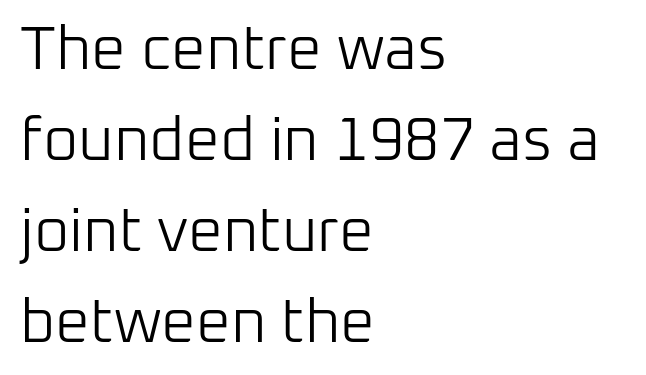
Q: Is the text bold? A: No.
Q: Is the text italic (slanted)? A: No, it is upright.
Q: Is the typeface a serif or a sans-serif typeface? A: Sans-serif.
Q: Is the text underlined? A: No.
Q: How is the paragraph aligned? A: Left-aligned.
Q: Is the spacing between letters normal or unusually wide? A: Normal.
Q: Is the spacing between lines tight, normal or loose? A: Normal.
Q: Width (condensed, normal, or wide)? A: Normal.
Q: Stroke contrast? A: Low.
Q: x-height? A: Medium.
Q: Monospaced? A: No.
